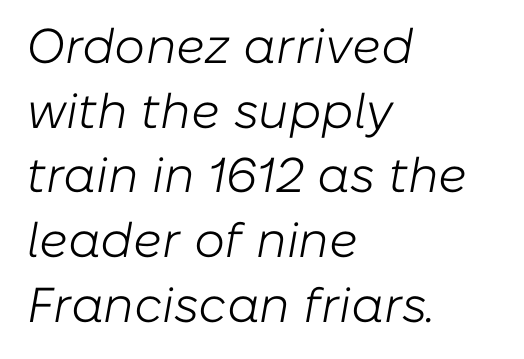
Q: Is the text bold? A: No.
Q: Is the text italic (slanted)? A: Yes, it leans right by about 10 degrees.
Q: Is the text underlined? A: No.
Q: How is the paragraph aligned? A: Left-aligned.
Q: Is the spacing between letters normal or unusually wide? A: Normal.
Q: Is the spacing between lines tight, normal or loose? A: Normal.
Q: Width (condensed, normal, or wide)? A: Normal.
Q: Stroke contrast? A: Low.
Q: x-height? A: Medium.
Q: Monospaced? A: No.
